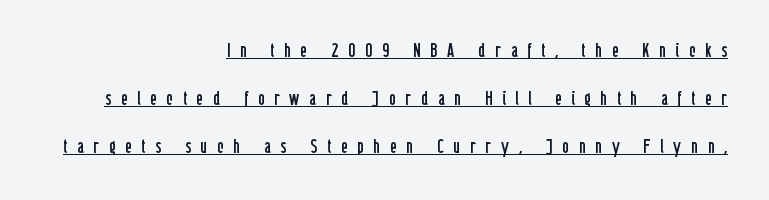
Q: Is the text bold? A: No.
Q: Is the text italic (slanted)? A: No, it is upright.
Q: Is the text underlined? A: Yes.
Q: How is the paragraph aligned? A: Right-aligned.
Q: Is the spacing between letters normal or unusually wide? A: Unusually wide.
Q: Is the spacing between lines tight, normal or loose? A: Loose.
